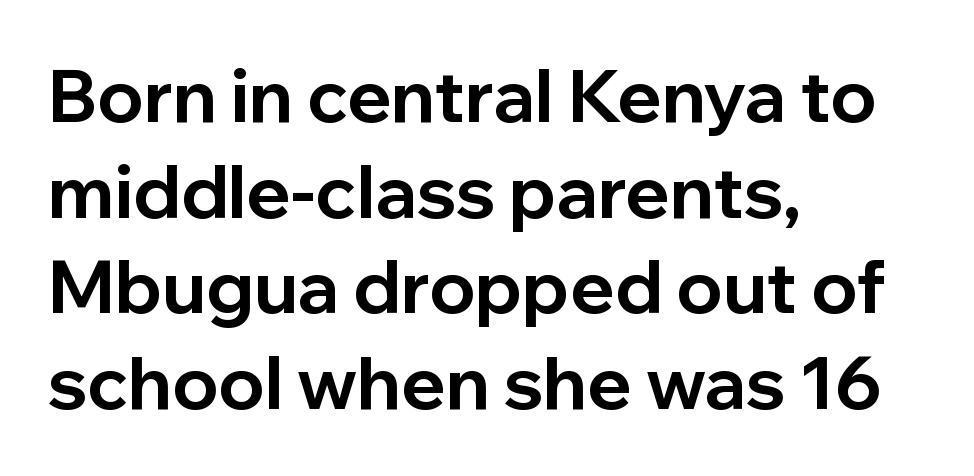
{"serif": "no", "italic": "no", "bold": "yes", "weight": "bold", "width": "normal", "stroke_contrast": "low", "x_height": "medium", "monospaced": "no", "underline": "no", "align": "left", "line_spacing": "normal", "line_spacing_ratio": 1.31, "letter_spacing": "normal", "letter_spacing_em": 0.0, "glyph_px": 73}
